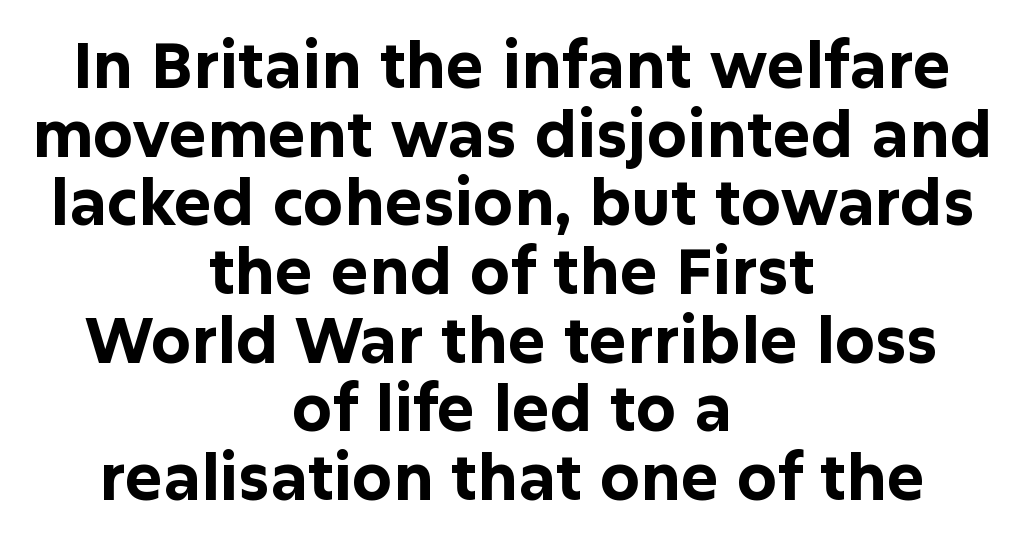
{"serif": "no", "italic": "no", "bold": "yes", "weight": "bold", "width": "normal", "stroke_contrast": "low", "x_height": "medium", "monospaced": "no", "underline": "no", "align": "center", "line_spacing": "tight", "line_spacing_ratio": 1.09, "letter_spacing": "normal", "letter_spacing_em": 0.0, "glyph_px": 63}
